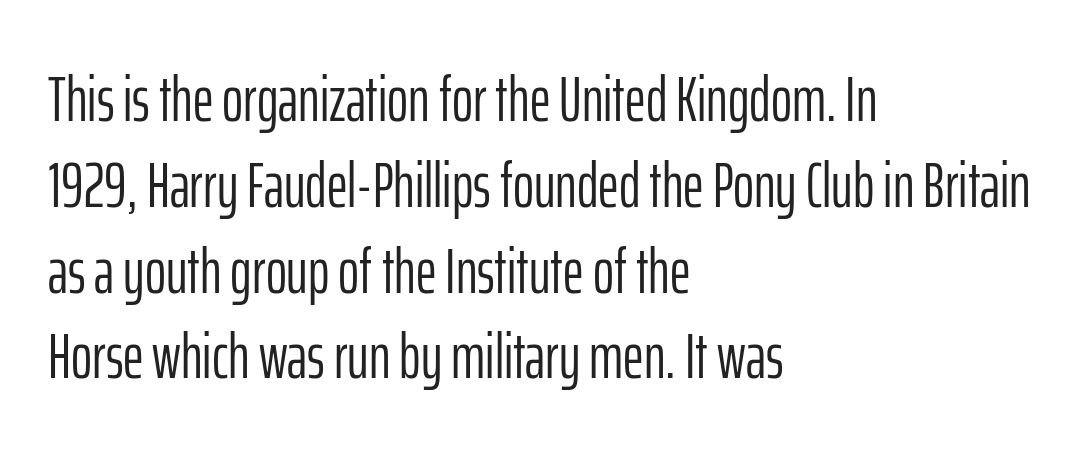
Q: Is the text bold? A: No.
Q: Is the text italic (slanted)? A: No, it is upright.
Q: Is the typeface a serif or a sans-serif typeface? A: Sans-serif.
Q: Is the text underlined? A: No.
Q: How is the paragraph aligned? A: Left-aligned.
Q: Is the spacing between letters normal or unusually wide? A: Normal.
Q: Is the spacing between lines tight, normal or loose? A: Normal.
Q: Width (condensed, normal, or wide)? A: Condensed.
Q: Stroke contrast? A: Low.
Q: x-height? A: Medium.
Q: Monospaced? A: No.
